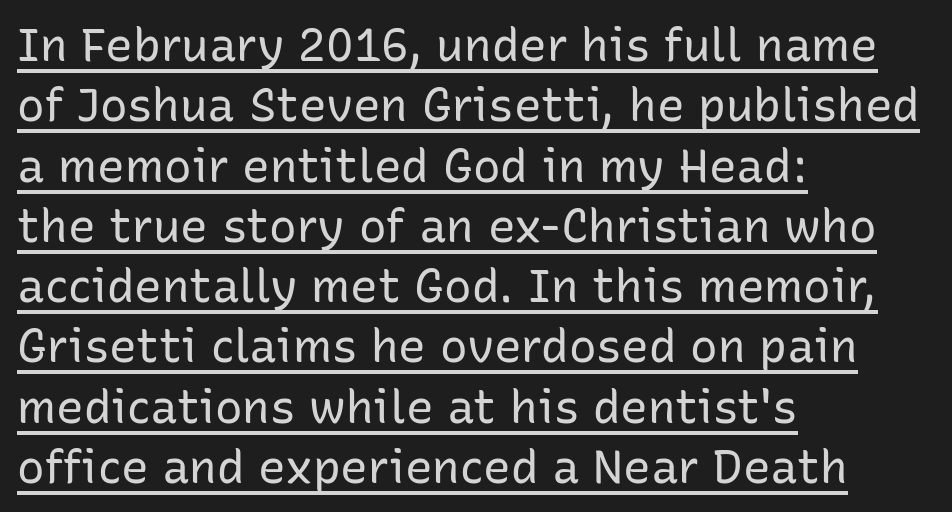
The image shows 46 px regular-weight sans-serif type, upright; set left-aligned, normal line spacing (1.31x), normal letter spacing, underlined; low stroke contrast and a medium x-height.
